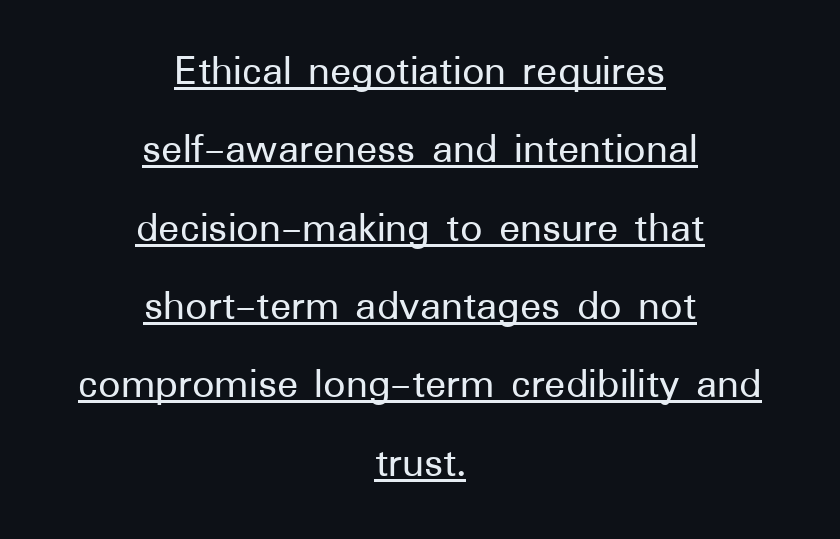
The image shows 44 px sans-serif type, upright; set centered, line spacing 1.78x, normal letter spacing, underlined; low stroke contrast and a medium x-height.
